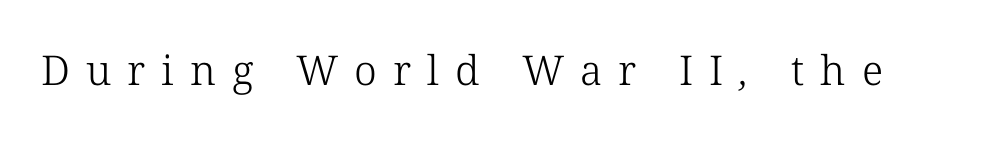
Counters stay open thanks to moderate or lighter strokes. Typographically, this falls in the serif category. Think of a printed novel: that variable character pitch is what you see here. Someone cranked the tracking dial way up on this one. Descenders hang freely into open space.
